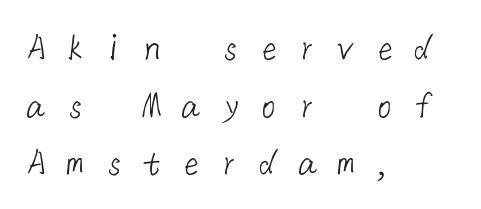
Quick note: interline space is typical. Honestly, there is no underline to notice here at all. The lines in this sample share a left origin and differ only in where they stop. Characters follow at a spacing far wider than the type designer built in.
